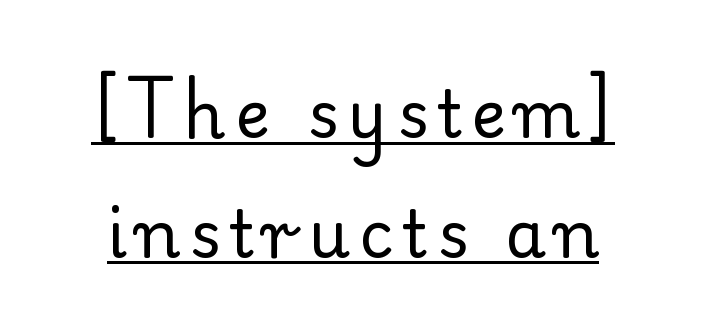
{"serif": "yes", "italic": "no", "bold": "no", "weight": "regular", "width": "normal", "stroke_contrast": "low", "x_height": "small", "monospaced": "no", "underline": "yes", "line_spacing_ratio": 1.84, "glyph_px": 65}
